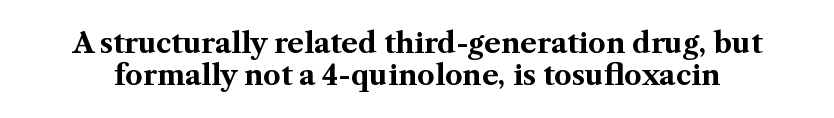
Q: Is the text bold? A: Yes.
Q: Is the text italic (slanted)? A: No, it is upright.
Q: Is the typeface a serif or a sans-serif typeface? A: Serif.
Q: Is the text underlined? A: No.
Q: Is the spacing between letters normal or unusually wide? A: Normal.
Q: Is the spacing between lines tight, normal or loose? A: Tight.
Q: Width (condensed, normal, or wide)? A: Normal.
Q: Stroke contrast? A: Medium.
Q: x-height? A: Medium.
Q: Monospaced? A: No.
